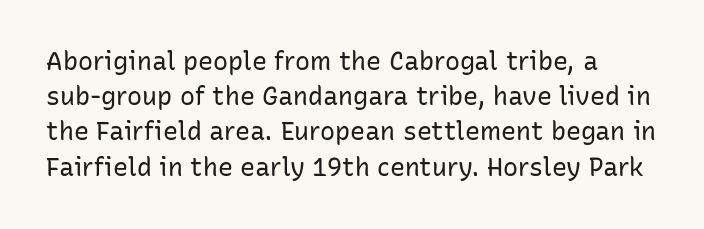
The weight tops out at a normal text grade. Check the space under the baseline: it is left empty. Inter-character spacing is left at the font's built-in metrics. Honestly, the row spacing looks completely unremarkable. The type sits square on the baseline with zero lean.
